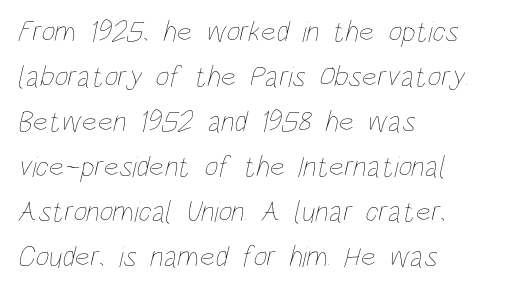
Reading down the block, your eye returns to a fixed left position each line. Whoever set this chose a conventional vertical rhythm. No extra tracking has been applied to these lines. Unmarked baselines from the first word to the last.
